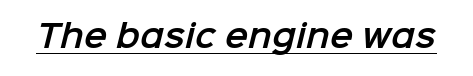
Q: Is the typeface a serif or a sans-serif typeface? A: Sans-serif.
Q: Is the text underlined? A: Yes.
Q: Is the spacing between letters normal or unusually wide? A: Normal.
Q: Width (condensed, normal, or wide)? A: Normal.
Q: Stroke contrast? A: Low.
Q: x-height? A: Medium.
Q: Monospaced? A: No.
